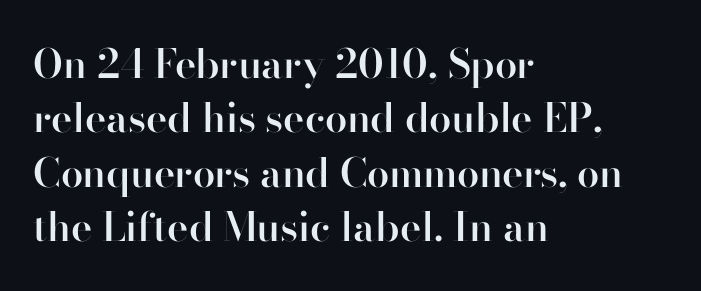
Posture: straight, roman, zero tilt. A bare baseline throughout the passage. The rendering anchors every line to the left-hand side. The line texture is even and compact thanks to regular tracking. This is sans-serif lettering, the kind often seen on screens and signage.
